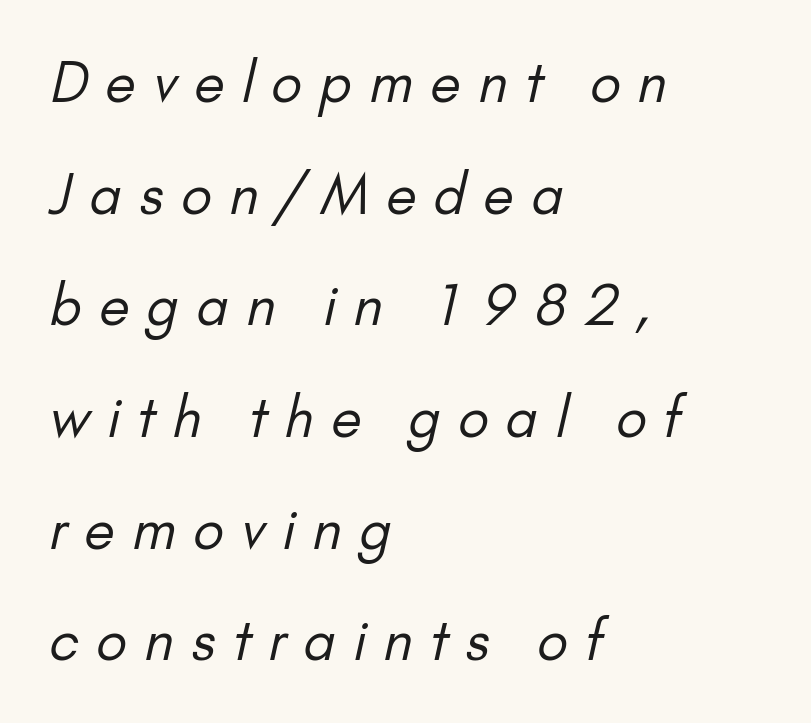
Q: Is the text bold? A: No.
Q: Is the typeface a serif or a sans-serif typeface? A: Sans-serif.
Q: Is the text underlined? A: No.
Q: How is the paragraph aligned? A: Left-aligned.
Q: Is the spacing between letters normal or unusually wide? A: Unusually wide.
Q: Is the spacing between lines tight, normal or loose? A: Loose.
Q: Width (condensed, normal, or wide)? A: Normal.
Q: Stroke contrast? A: Low.
Q: x-height? A: Small.
Q: Monospaced? A: No.
